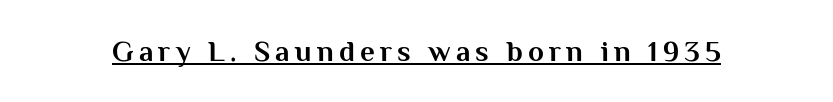
This is roman type, the default non-slanted kind. Plenty of ink on the page — the face is bold. The glyphs in this specimen are sans serif. The typesetter has applied underlining to the passage shown.
